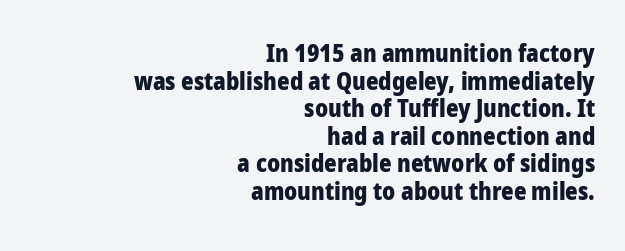
The image shows 24 px bold type, upright; set right-aligned, tight line spacing (1.15x), normal letter spacing, not underlined.
